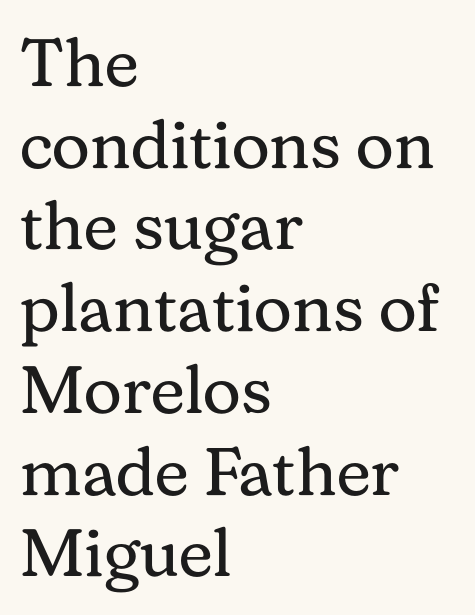
The image shows 67 px regular-weight serif type, upright; set left-aligned, line spacing 1.22x, normal letter spacing, not underlined; medium stroke contrast and a medium x-height.
